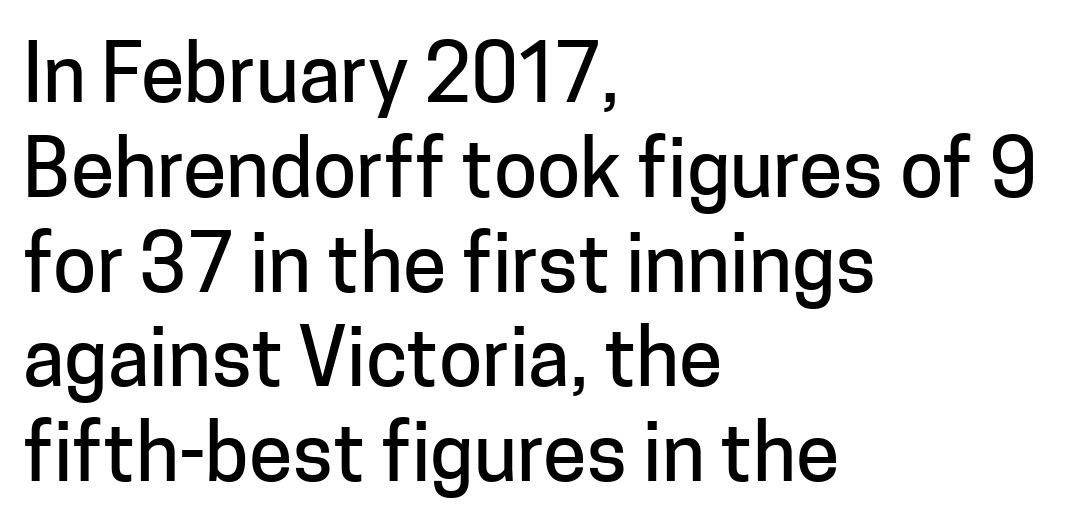
Q: Is the text italic (slanted)? A: No, it is upright.
Q: Is the typeface a serif or a sans-serif typeface? A: Sans-serif.
Q: Is the text underlined? A: No.
Q: How is the paragraph aligned? A: Left-aligned.
Q: Is the spacing between letters normal or unusually wide? A: Normal.
Q: Width (condensed, normal, or wide)? A: Normal.
Q: Stroke contrast? A: Low.
Q: x-height? A: Medium.
Q: Monospaced? A: No.
